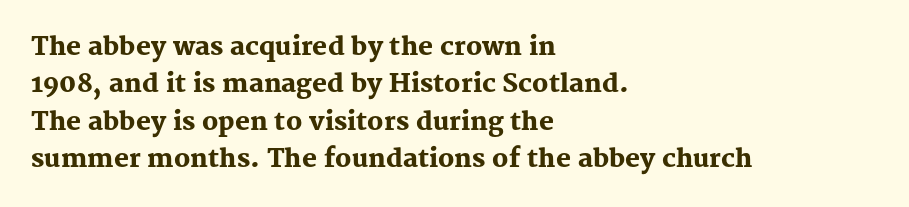
Q: Is the text bold? A: Yes.
Q: Is the text italic (slanted)? A: No, it is upright.
Q: Is the text underlined? A: No.
Q: How is the paragraph aligned? A: Left-aligned.
Q: Is the spacing between letters normal or unusually wide? A: Normal.
Q: Is the spacing between lines tight, normal or loose? A: Normal.
